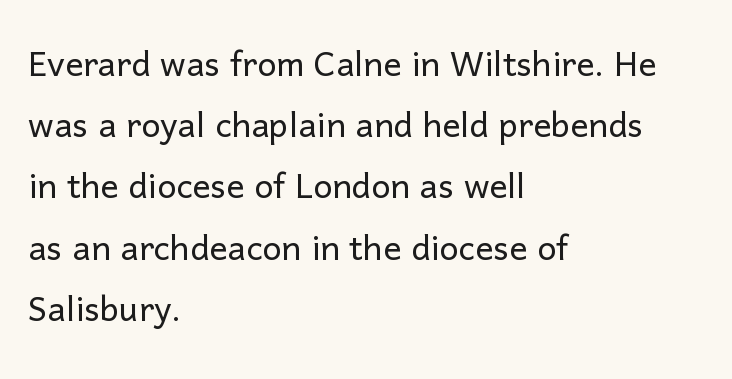
Q: Is the text bold? A: No.
Q: Is the text italic (slanted)? A: No, it is upright.
Q: Is the typeface a serif or a sans-serif typeface? A: Sans-serif.
Q: Is the text underlined? A: No.
Q: How is the paragraph aligned? A: Left-aligned.
Q: Is the spacing between letters normal or unusually wide? A: Normal.
Q: Is the spacing between lines tight, normal or loose? A: Normal.
Q: Width (condensed, normal, or wide)? A: Normal.
Q: Stroke contrast? A: Low.
Q: x-height? A: Medium.
Q: Monospaced? A: No.
